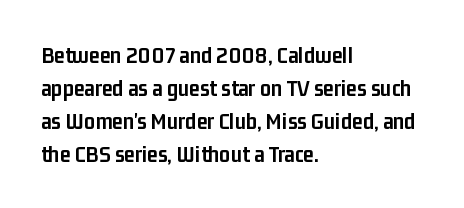
The tracking reads as untouched default to a designer's eye. Check the space under the baseline: it is left empty. The letters stand straight up with perfectly vertical stems. Each line starts at the same left margin while the right side varies. Weight check: bold — yes, fully. These lines sit exactly where default settings would place them.
